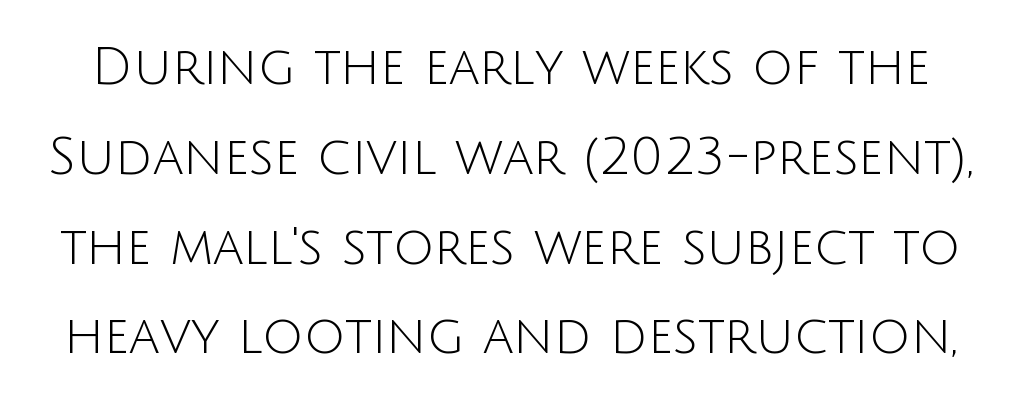
Q: Is the text bold? A: No.
Q: Is the text italic (slanted)? A: No, it is upright.
Q: Is the typeface a serif or a sans-serif typeface? A: Sans-serif.
Q: Is the text underlined? A: No.
Q: Is the spacing between letters normal or unusually wide? A: Normal.
Q: Width (condensed, normal, or wide)? A: Normal.
Q: Stroke contrast? A: Low.
Q: x-height? A: Large.
Q: Monospaced? A: No.
